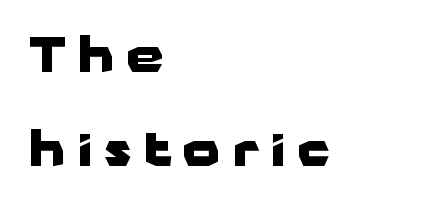
This sample is left-justified, so line endings fall wherever the words run out. You can tell it's not italic because the verticals are truly vertical. A full-strength bold gives these letters their thick strokes. Unlike a traditional serif, this face leaves its strokes unadorned. Baseline-to-baseline distance is far greater than the letter height. Here the designer chose a conventional face with non-uniform glyph widths.
